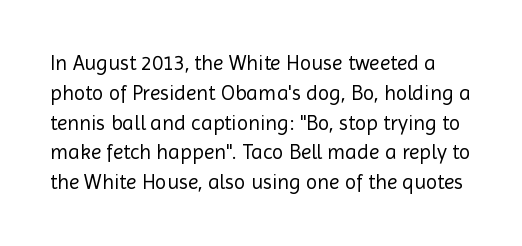
Line spacing here is normal. You can tell it's not italic because the verticals are truly vertical. The space beneath each line is pristine and unruled. Default kerning and tracking; the words read as compact shapes.
